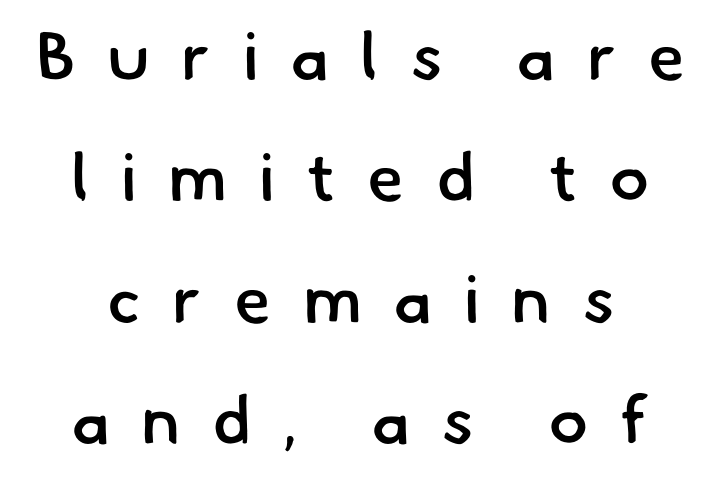
{"serif": "no", "bold": "semi", "weight": "semibold", "width": "normal", "stroke_contrast": "low", "x_height": "small", "monospaced": "no", "underline": "no", "line_spacing_ratio": 1.81, "letter_spacing": "wide", "letter_spacing_em": 0.47, "glyph_px": 67}
